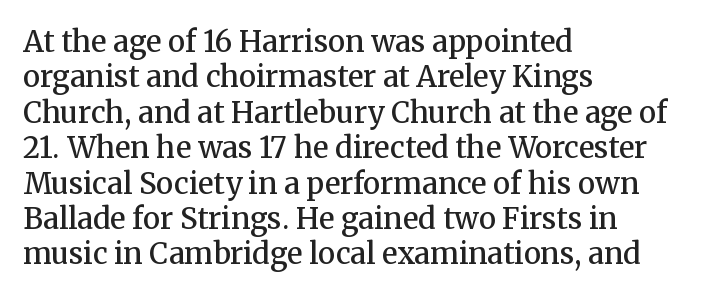
The image shows 29 px semibold serif type, upright; set left-aligned, line spacing 1.22x, normal letter spacing, not underlined; medium stroke contrast and a medium x-height.
